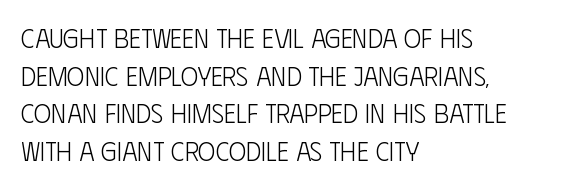
Q: Is the text bold? A: No.
Q: Is the text italic (slanted)? A: No, it is upright.
Q: Is the text underlined? A: No.
Q: How is the paragraph aligned? A: Left-aligned.
Q: Is the spacing between letters normal or unusually wide? A: Normal.
Q: Is the spacing between lines tight, normal or loose? A: Normal.
